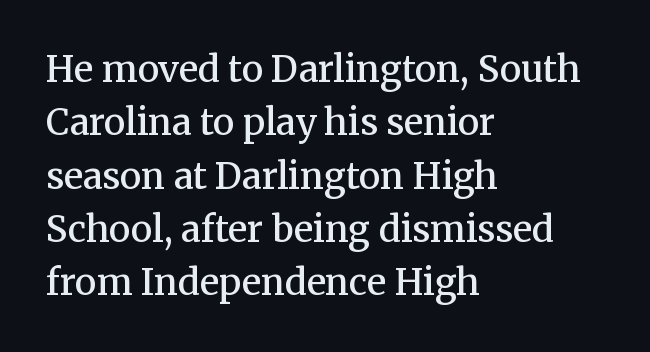
Evenly set lines give the paragraph a standard silhouette. This sample uses an upright cut, with every glyph sitting square on the baseline. The space beneath each line is pristine and unruled. Letterform terminals end in serifs throughout the passage. Look at the tracking — it's just the regular setting, nothing added. The rag falls on the right side of this text block.
